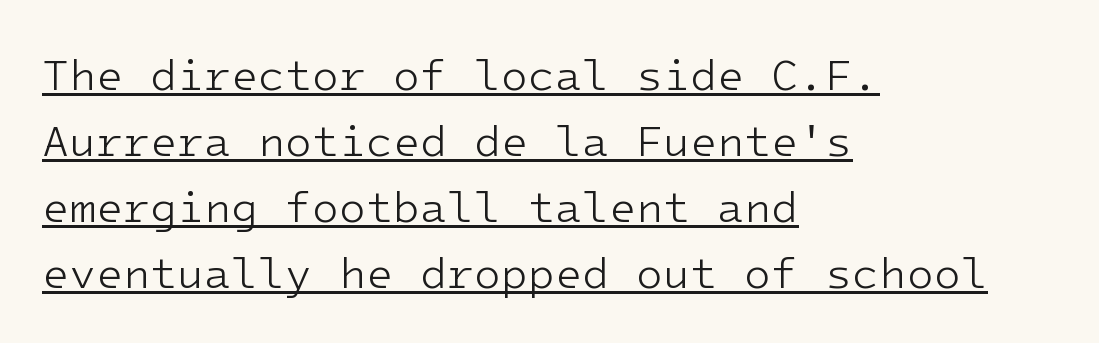
How would I describe the line gaps? Plain and ordinary. Is the letter spacing exaggerated? No — it looks like the ordinary default. A student would call this left alignment; a typographer would say flush left, rag right. Heft: none added — not bold. Think of a typewriter: that constant character pitch is what you see here. The lettering is marked with a stroke running underneath it.
